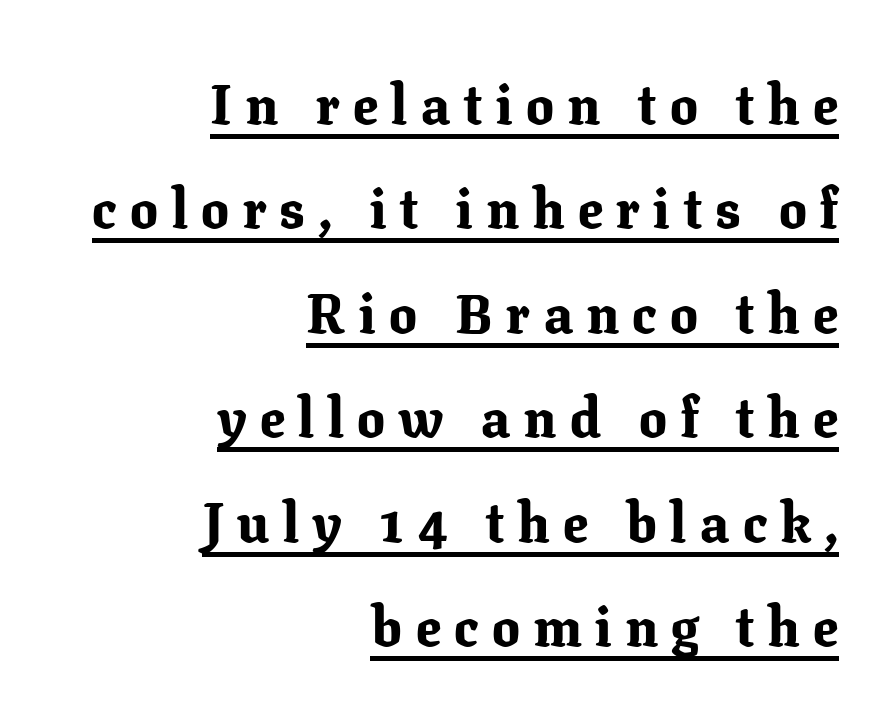
{"serif": "yes", "italic": "no", "bold": "yes", "weight": "bold", "width": "normal", "stroke_contrast": "low", "x_height": "medium", "monospaced": "no", "underline": "yes", "align": "right", "line_spacing": "loose", "line_spacing_ratio": 1.9, "letter_spacing": "wide", "letter_spacing_em": 0.25, "glyph_px": 55}
